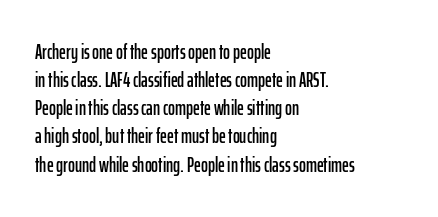
The image shows 21 px text type, upright; set left-aligned, normal line spacing (1.34x), normal letter spacing, not underlined.
